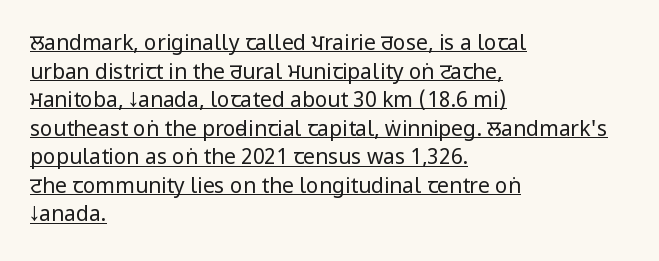
Every word sits above its own underline. A light-to-regular cut is what we see here. Words appear dense and cohesive because spacing is normal. This is the regular roman posture of the typeface.
